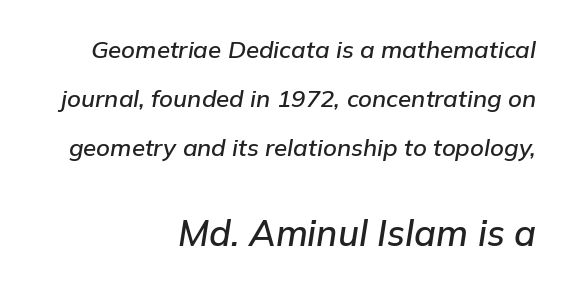
Q: Is the text italic (slanted)? A: Yes, it leans right by about 9 degrees.
Q: Is the text underlined? A: No.
Q: How is the paragraph aligned? A: Right-aligned.
Q: Is the spacing between letters normal or unusually wide? A: Normal.
Q: Is the spacing between lines tight, normal or loose? A: Loose.
Q: Which block of text is set in a larger size, the first (top) or the second (bottom)? A: The second (bottom) one.
Q: Width (condensed, normal, or wide)? A: Normal.
Q: Stroke contrast? A: Low.
Q: x-height? A: Medium.
Q: Monospaced? A: No.
